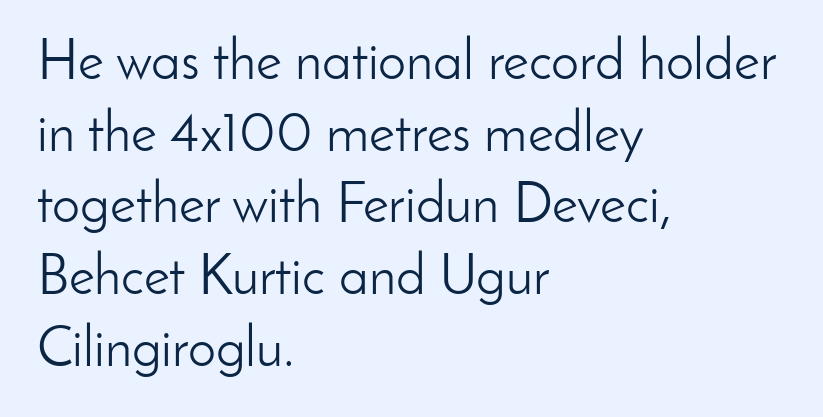
You can tell it's not italic because the verticals are truly vertical. This rendering features lettering with no underline. The letters advance in unequal steps, a hallmark of proportional type. Spacing between characters is what you'd get straight out of the box.
